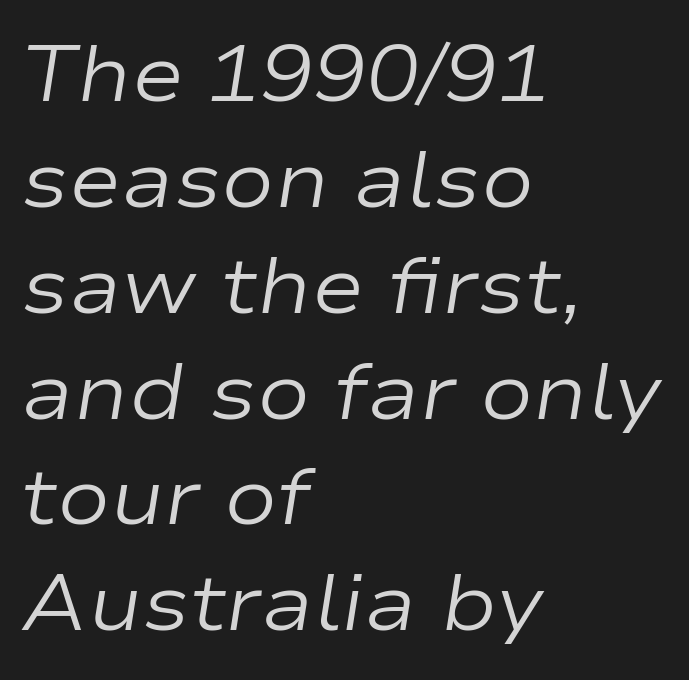
{"italic": "yes", "lean": "right", "slant_degrees": 9, "bold": "no", "weight": "regular", "width": "wide", "stroke_contrast": "low", "x_height": "medium", "monospaced": "no", "underline": "no", "align": "left", "line_spacing": "normal", "line_spacing_ratio": 1.34, "letter_spacing": "normal", "letter_spacing_em": 0.0, "glyph_px": 79}
